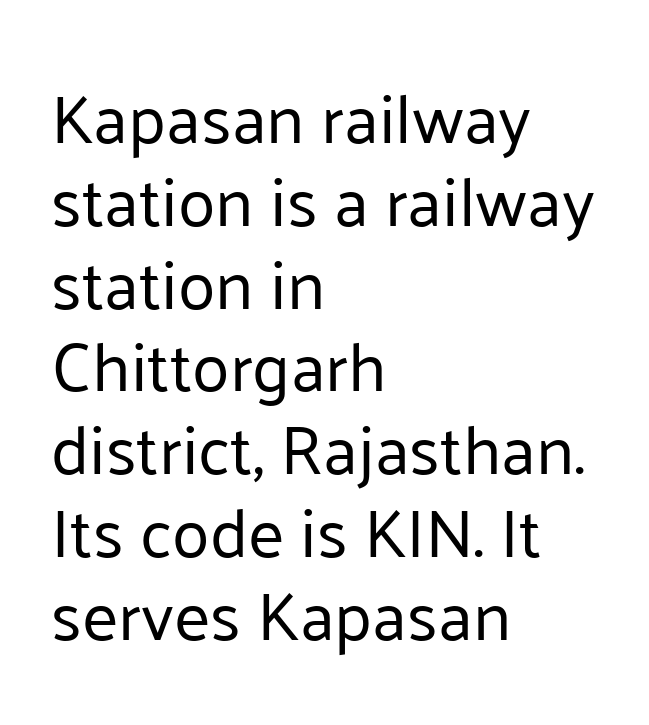
Q: Is the text bold? A: No.
Q: Is the text italic (slanted)? A: No, it is upright.
Q: Is the typeface a serif or a sans-serif typeface? A: Sans-serif.
Q: Is the text underlined? A: No.
Q: How is the paragraph aligned? A: Left-aligned.
Q: Is the spacing between letters normal or unusually wide? A: Normal.
Q: Width (condensed, normal, or wide)? A: Normal.
Q: Stroke contrast? A: Low.
Q: x-height? A: Medium.
Q: Monospaced? A: No.
